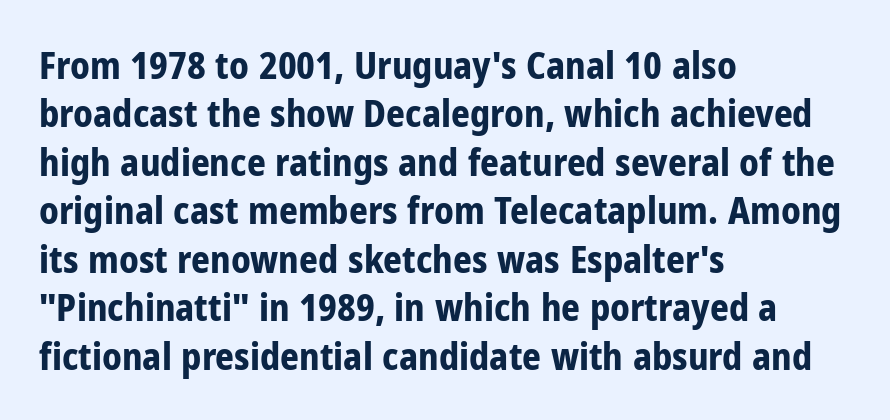
Q: Is the text bold? A: Yes.
Q: Is the text italic (slanted)? A: No, it is upright.
Q: Is the typeface a serif or a sans-serif typeface? A: Sans-serif.
Q: Is the text underlined? A: No.
Q: How is the paragraph aligned? A: Left-aligned.
Q: Is the spacing between letters normal or unusually wide? A: Normal.
Q: Is the spacing between lines tight, normal or loose? A: Normal.
Q: Width (condensed, normal, or wide)? A: Condensed.
Q: Stroke contrast? A: Low.
Q: x-height? A: Medium.
Q: Monospaced? A: No.
